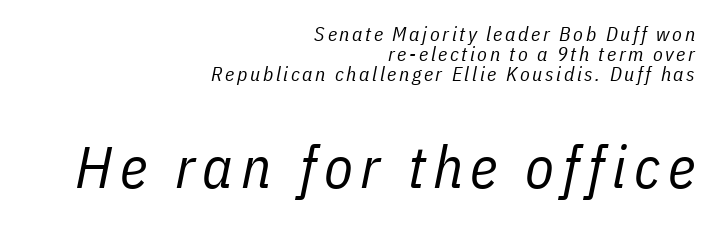
Larger block? The one below; the one above is distinctly smaller. A typesetter would call this proportional, since set widths differ per character. Compared with a flush-left layout, this one pins lines to the opposite, right side. How would I describe the line gaps? Narrow and economical.
